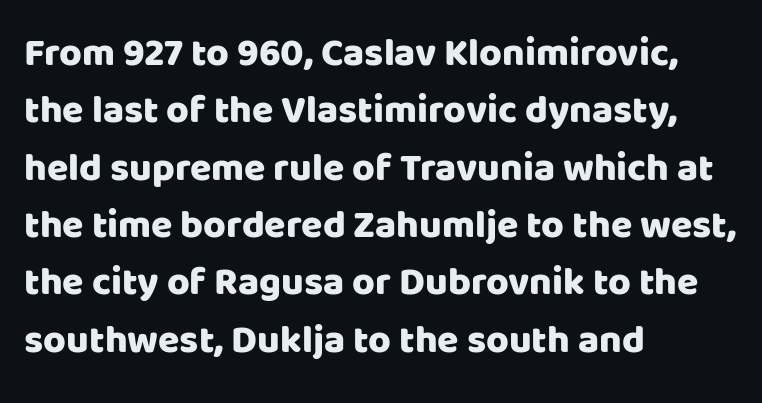
Q: Is the text italic (slanted)? A: No, it is upright.
Q: Is the typeface a serif or a sans-serif typeface? A: Sans-serif.
Q: Is the text underlined? A: No.
Q: How is the paragraph aligned? A: Left-aligned.
Q: Is the spacing between letters normal or unusually wide? A: Normal.
Q: Is the spacing between lines tight, normal or loose? A: Normal.
Q: Width (condensed, normal, or wide)? A: Normal.
Q: Stroke contrast? A: Low.
Q: x-height? A: Large.
Q: Monospaced? A: No.
